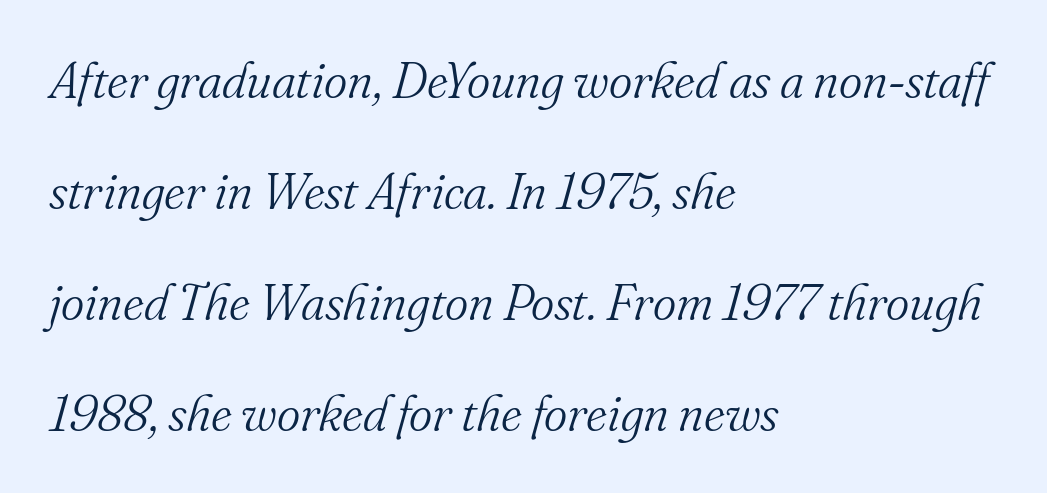
Q: Is the text bold? A: No.
Q: Is the text italic (slanted)? A: Yes, it leans right by about 16 degrees.
Q: Is the typeface a serif or a sans-serif typeface? A: Serif.
Q: Is the text underlined? A: No.
Q: How is the paragraph aligned? A: Left-aligned.
Q: Is the spacing between letters normal or unusually wide? A: Normal.
Q: Is the spacing between lines tight, normal or loose? A: Loose.
Q: Width (condensed, normal, or wide)? A: Normal.
Q: Stroke contrast? A: Medium.
Q: x-height? A: Small.
Q: Monospaced? A: No.
